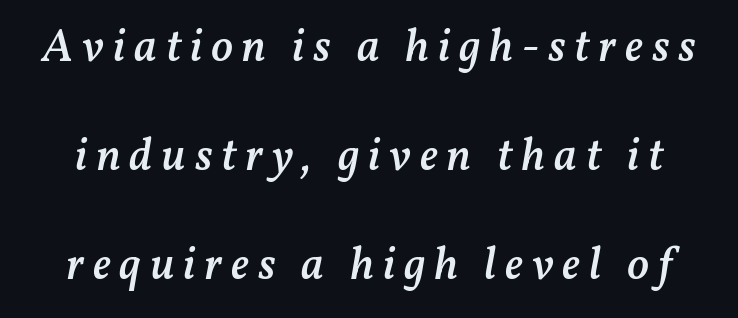
{"italic": "yes", "lean": "right", "slant_degrees": 11, "bold": "semi", "weight": "semibold", "width": "normal", "stroke_contrast": "medium", "x_height": "medium", "monospaced": "no", "underline": "no", "line_spacing": "loose", "line_spacing_ratio": 2.37, "glyph_px": 46}
